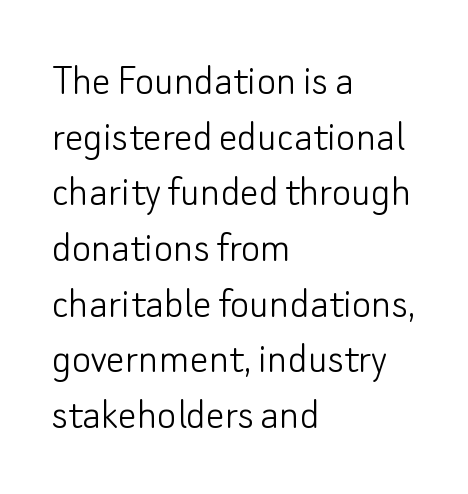
These lines stack with their left ends in a neat column. Has an underline been added? It has not. Compared with typical body copy, the letter spacing here is the same. No italicization has been applied; the sample stays upright. Weight: regular or lighter.
